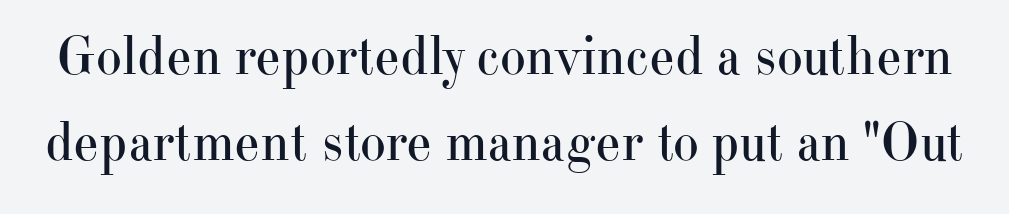
The image shows 55 px regular-weight serif type, upright; set normal line spacing (1.56x), normal letter spacing, not underlined; high stroke contrast and a small x-height.
